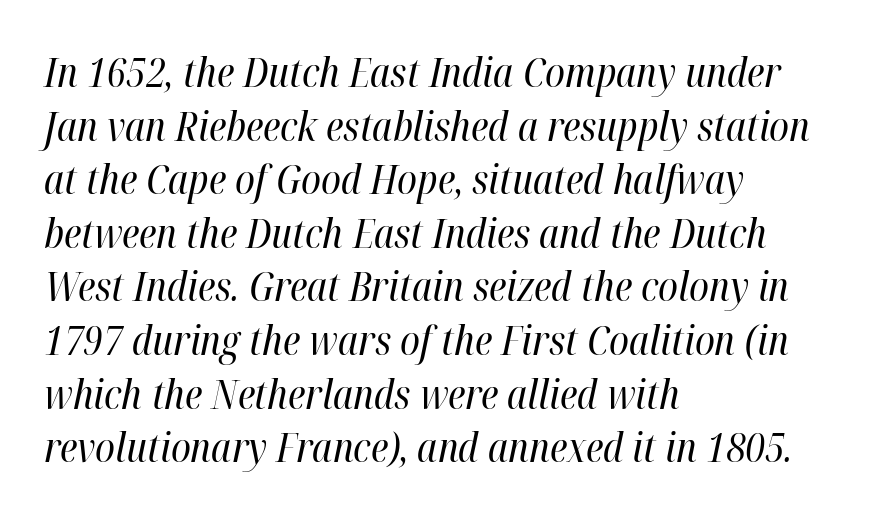
Q: Is the text bold? A: No.
Q: Is the text italic (slanted)? A: Yes, it leans right by about 12 degrees.
Q: Is the text underlined? A: No.
Q: How is the paragraph aligned? A: Left-aligned.
Q: Is the spacing between letters normal or unusually wide? A: Normal.
Q: Is the spacing between lines tight, normal or loose? A: Normal.
Q: Width (condensed, normal, or wide)? A: Condensed.
Q: Stroke contrast? A: High.
Q: x-height? A: Medium.
Q: Monospaced? A: No.
